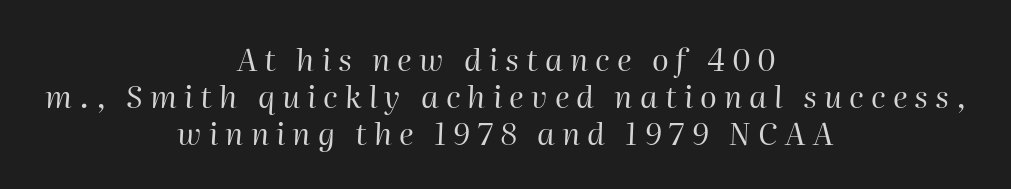
{"italic": "yes", "lean": "right", "slant_degrees": 2, "bold": "no", "weight": "regular", "width": "normal", "stroke_contrast": "high", "x_height": "medium", "monospaced": "no", "underline": "no", "align": "center", "line_spacing_ratio": 1.19, "letter_spacing": "wide", "letter_spacing_em": 0.23, "glyph_px": 31}
